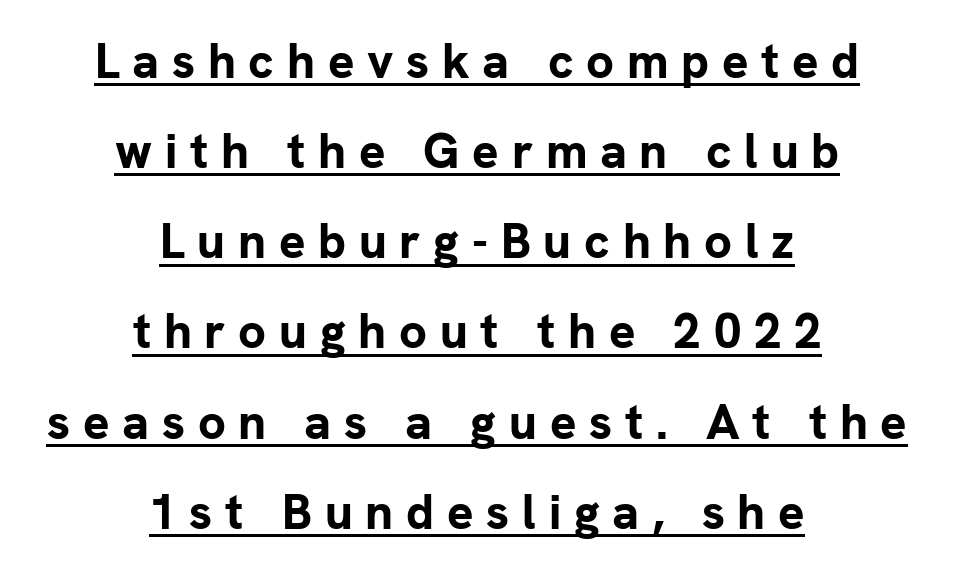
The image shows 49 px bold sans-serif type, upright; set centered, line spacing 1.84x, unusually wide letter spacing (+0.26 em), underlined; low stroke contrast and a medium x-height.
